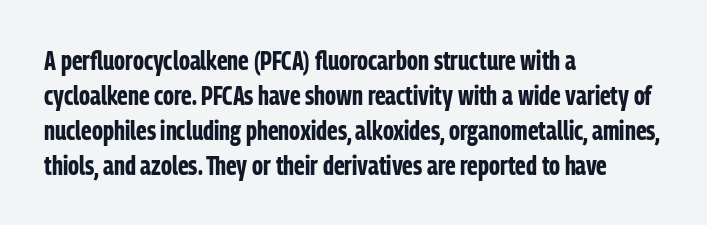
{"italic": "no", "bold": "yes", "underline": "no", "align": "left", "line_spacing": "normal", "line_spacing_ratio": 1.34, "letter_spacing": "normal", "letter_spacing_em": 0.0, "glyph_px": 26}
